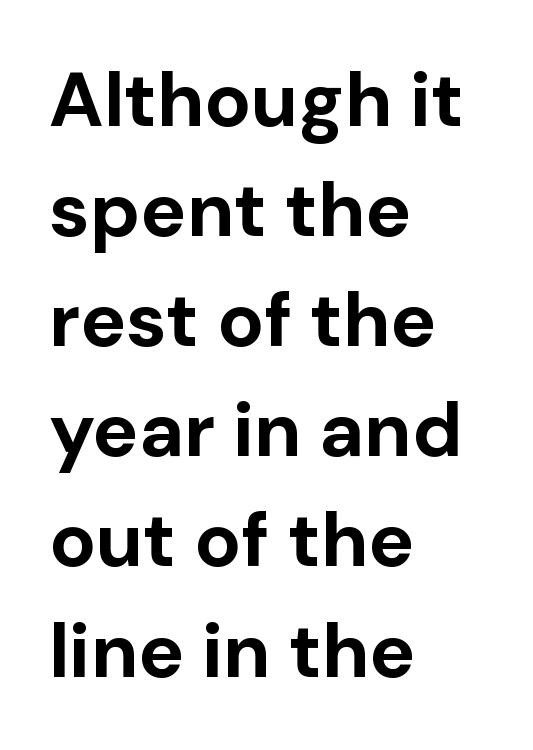
I'd describe the lettering as bold — thick and assertive. The string is rendered with underlining switched off. No feet cap the strokes, marking this as sans-serif type. Spacing between characters is what you'd get straight out of the box.
